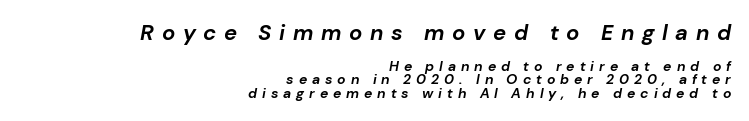
{"italic": "yes", "lean": "right", "slant_degrees": 10, "bold": "yes", "underline": "no", "align": "right", "line_spacing": "tight", "line_spacing_ratio": 0.96, "letter_spacing": "wide", "letter_spacing_em": 0.35, "larger_block": "first", "size_ratio": 1.57, "glyph_px": 22}
